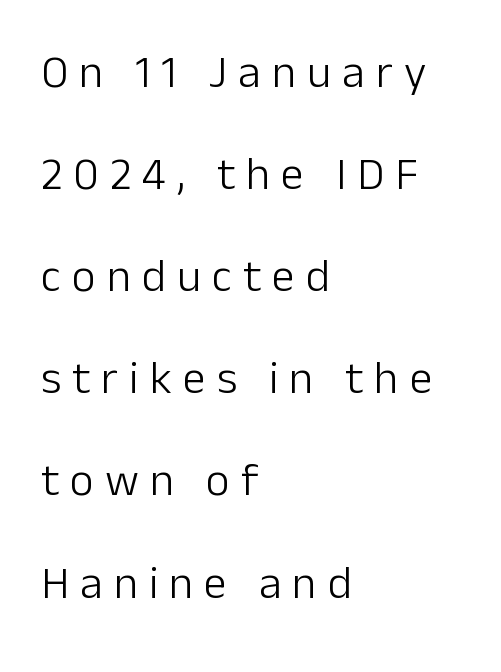
{"serif": "no", "italic": "no", "bold": "no", "weight": "light", "width": "normal", "stroke_contrast": "low", "x_height": "medium", "monospaced": "no", "underline": "no", "align": "left", "line_spacing": "loose", "line_spacing_ratio": 2.22, "letter_spacing": "wide", "letter_spacing_em": 0.24, "glyph_px": 46}
